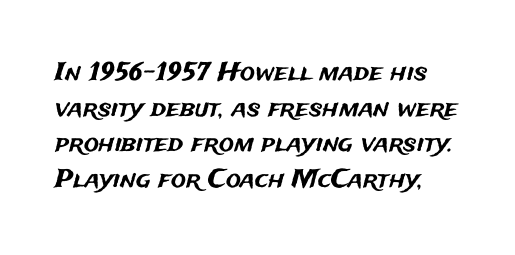
The image shows 25 px text type; set normal line spacing (1.43x), normal letter spacing, not underlined.
